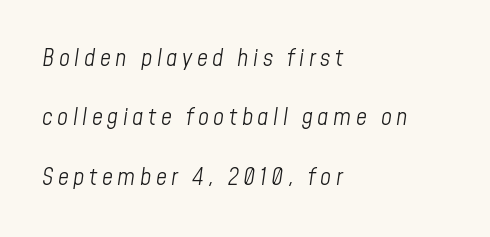
Q: Is the text bold? A: No.
Q: Is the text italic (slanted)? A: Yes, it leans right by about 8 degrees.
Q: Is the text underlined? A: No.
Q: How is the paragraph aligned? A: Left-aligned.
Q: Is the spacing between lines tight, normal or loose? A: Loose.
